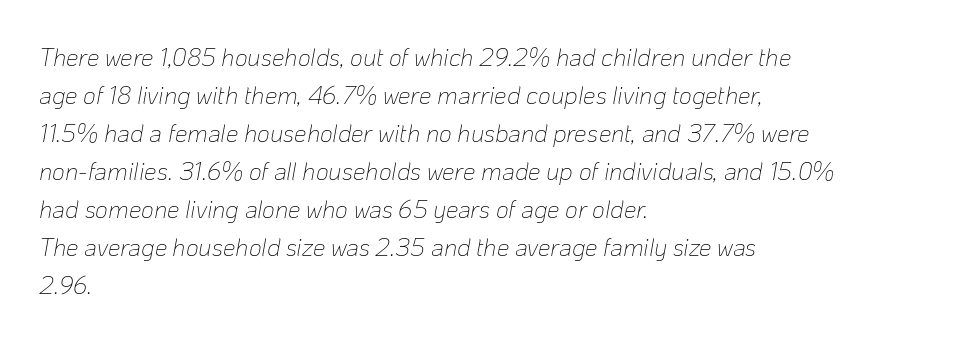
The image shows 25 px text type, italic (leaning right); set left-aligned, normal line spacing (1.52x), normal letter spacing, not underlined.
